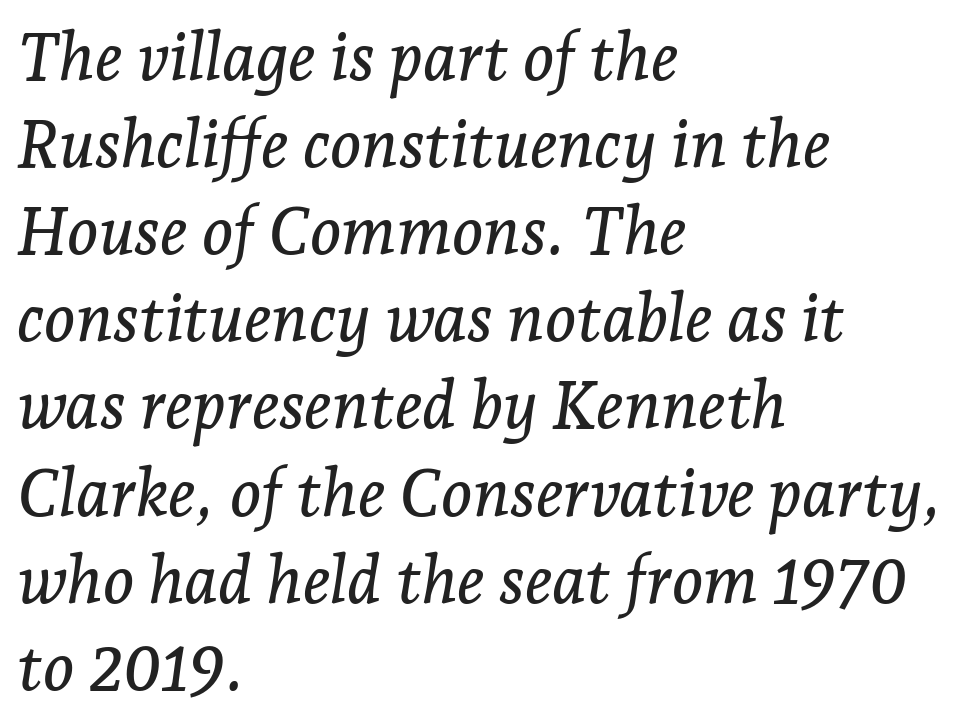
The image shows 66 px serif type, italic (leaning right); set left-aligned, normal line spacing (1.32x), normal letter spacing, not underlined; low stroke contrast and a medium x-height.
